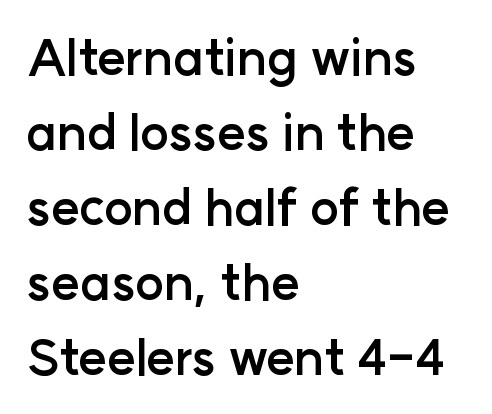
The image shows 49 px semibold sans-serif type, upright; set left-aligned, normal line spacing (1.53x), normal letter spacing, not underlined; low stroke contrast and a medium x-height.
